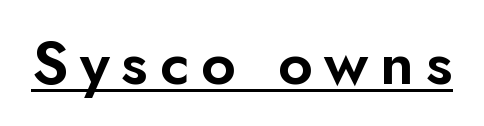
The image shows 60 px sans-serif type, upright; set unusually wide letter spacing (+0.2 em), underlined; low stroke contrast and a small x-height.
